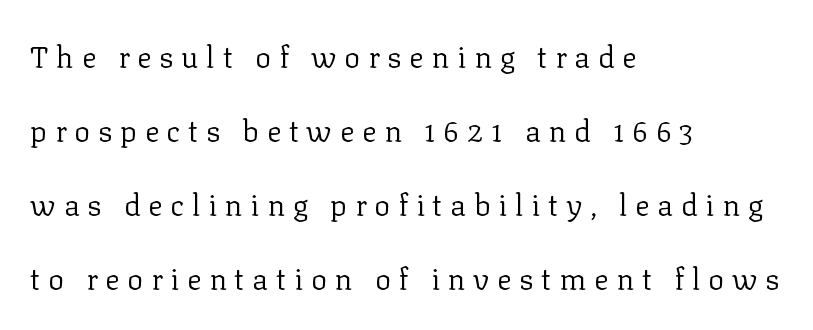
The image shows 30 px regular-weight serif type, upright; set left-aligned, loose line spacing (2.47x), unusually wide letter spacing (+0.26 em), not underlined; low stroke contrast and a medium x-height.
